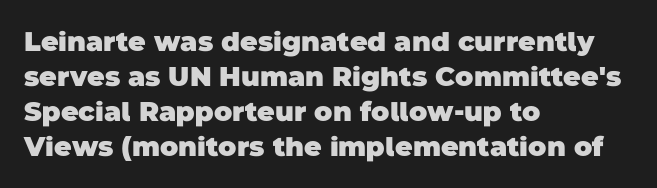
{"bold": "yes", "underline": "no", "align": "left", "line_spacing": "normal", "line_spacing_ratio": 1.3, "letter_spacing": "normal", "letter_spacing_em": 0.0, "glyph_px": 27}
